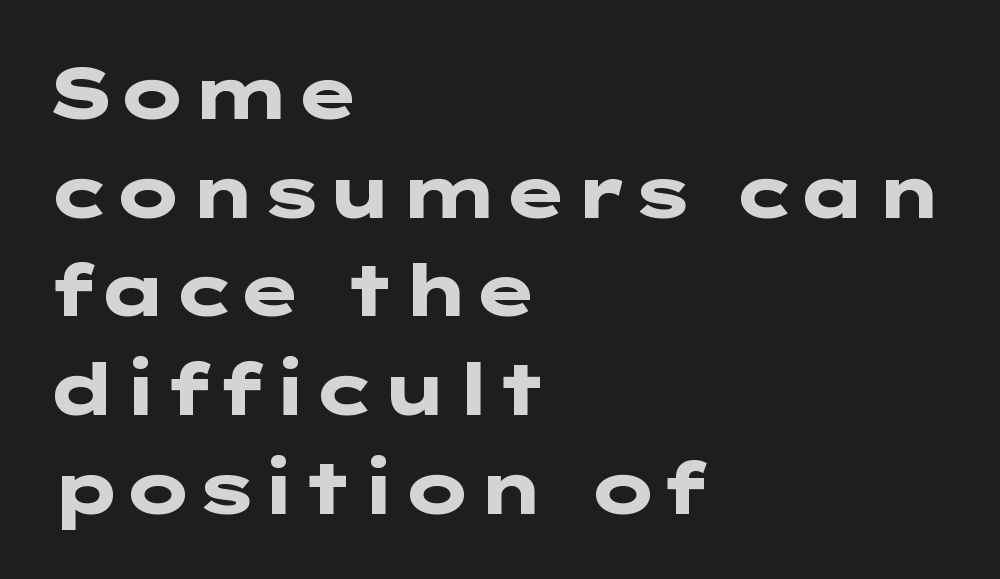
Q: Is the text bold? A: Yes.
Q: Is the text italic (slanted)? A: No, it is upright.
Q: Is the typeface a serif or a sans-serif typeface? A: Sans-serif.
Q: Is the text underlined? A: No.
Q: How is the paragraph aligned? A: Left-aligned.
Q: Is the spacing between letters normal or unusually wide? A: Normal.
Q: Is the spacing between lines tight, normal or loose? A: Normal.
Q: Width (condensed, normal, or wide)? A: Wide.
Q: Stroke contrast? A: Low.
Q: x-height? A: Medium.
